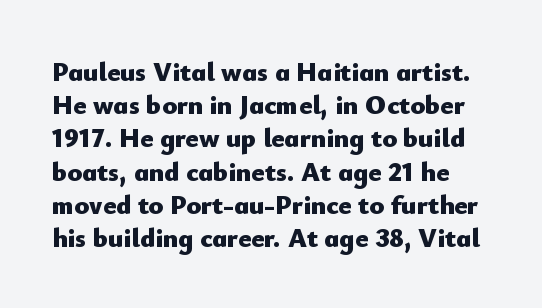
{"italic": "no", "bold": "yes", "underline": "no", "line_spacing_ratio": 1.23, "letter_spacing": "normal", "letter_spacing_em": 0.0, "glyph_px": 27}
